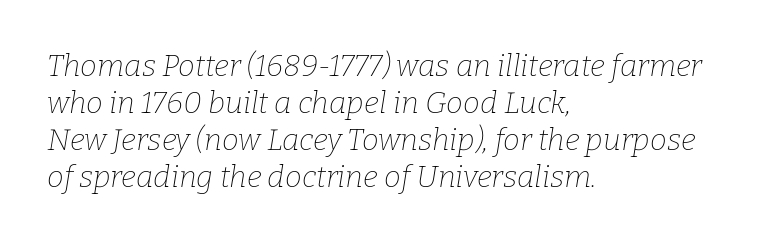
The image shows 30 px thin serif type, italic (leaning right); set left-aligned, line spacing 1.23x, normal letter spacing, not underlined; low stroke contrast and a medium x-height.
